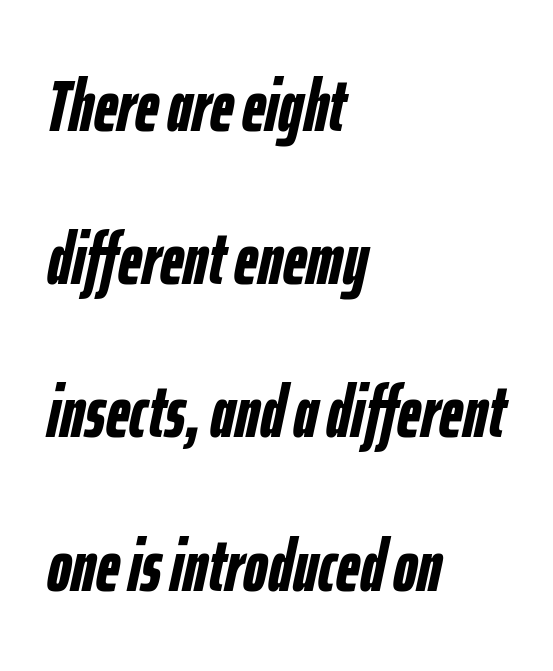
The image shows 74 px semibold, condensed type, italic (leaning right); set left-aligned, loose line spacing (2.07x), normal letter spacing, not underlined; low stroke contrast and a medium x-height.
